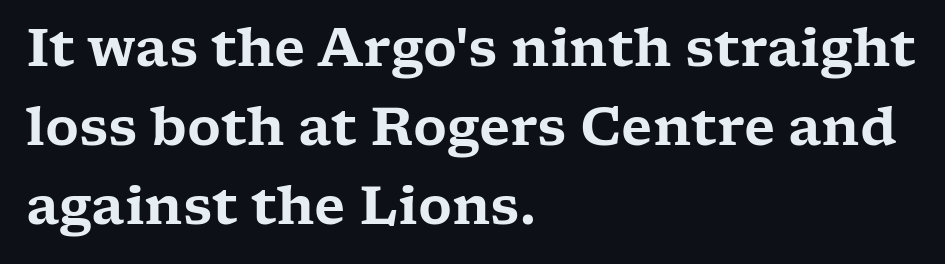
The image shows 52 px wide serif type, upright; set left-aligned, normal line spacing (1.52x), normal letter spacing, not underlined; low stroke contrast and a medium x-height.
